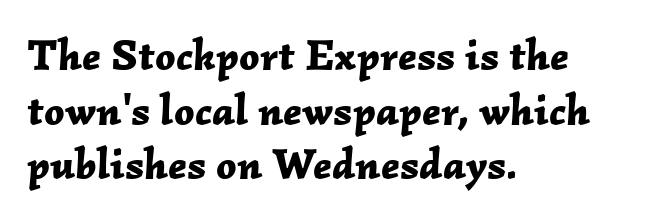
{"italic": "yes", "lean": "right", "slant_degrees": 2, "bold": "yes", "weight": "bold", "width": "normal", "stroke_contrast": "low", "x_height": "medium", "monospaced": "no", "underline": "no", "align": "left", "line_spacing_ratio": 1.24, "letter_spacing": "normal", "letter_spacing_em": 0.0, "glyph_px": 44}
